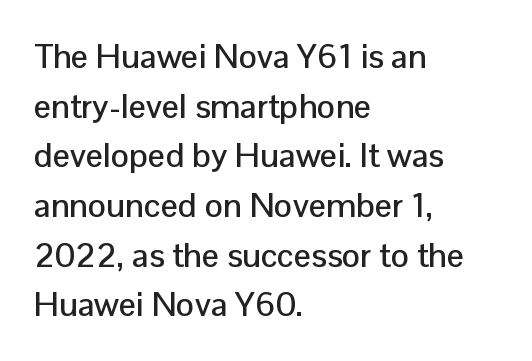
{"serif": "no", "italic": "no", "width": "normal", "stroke_contrast": "low", "x_height": "medium", "monospaced": "no", "underline": "no", "align": "left", "line_spacing": "normal", "line_spacing_ratio": 1.46, "letter_spacing": "normal", "letter_spacing_em": 0.0, "glyph_px": 34}
